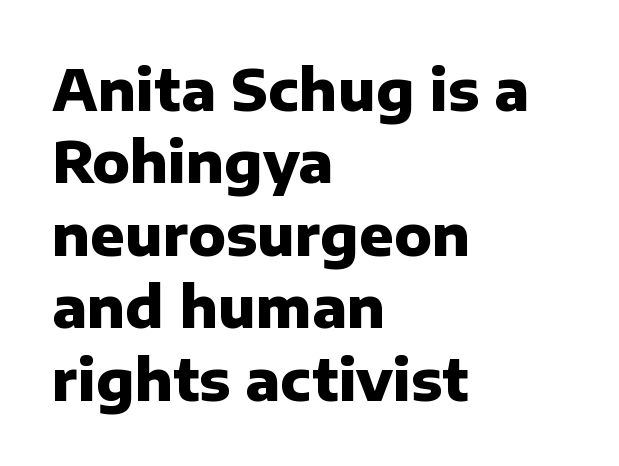
{"serif": "no", "italic": "no", "bold": "yes", "weight": "heavy", "width": "normal", "stroke_contrast": "low", "x_height": "medium", "monospaced": "no", "underline": "no", "align": "left", "line_spacing": "normal", "line_spacing_ratio": 1.27, "letter_spacing": "normal", "letter_spacing_em": 0.0, "glyph_px": 57}
